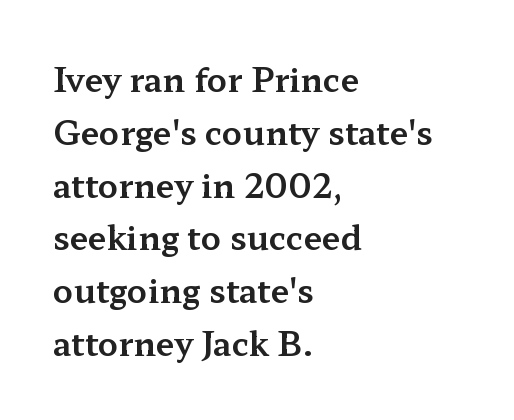
The image shows 33 px wide serif type, upright; set left-aligned, normal line spacing (1.6x), normal letter spacing, not underlined; medium stroke contrast and a medium x-height.
